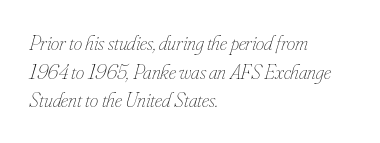
Q: Is the text bold? A: No.
Q: Is the text italic (slanted)? A: Yes, it leans right by about 16 degrees.
Q: Is the text underlined? A: No.
Q: How is the paragraph aligned? A: Left-aligned.
Q: Is the spacing between letters normal or unusually wide? A: Normal.
Q: Is the spacing between lines tight, normal or loose? A: Normal.
